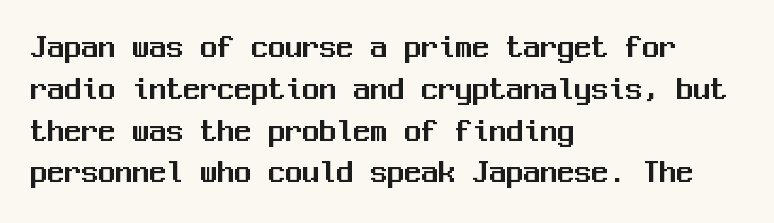
Any mark beneath the type? The region is blank. One-word summary of the alignment: left. This is the regular roman posture of the typeface. What stands out about the letter spacing? Nothing — it is the standard amount. Look at the bottom of the vertical strokes: they stop flat, with no serifs. The rendering uses typewriter-style spacing with identical character cells.
